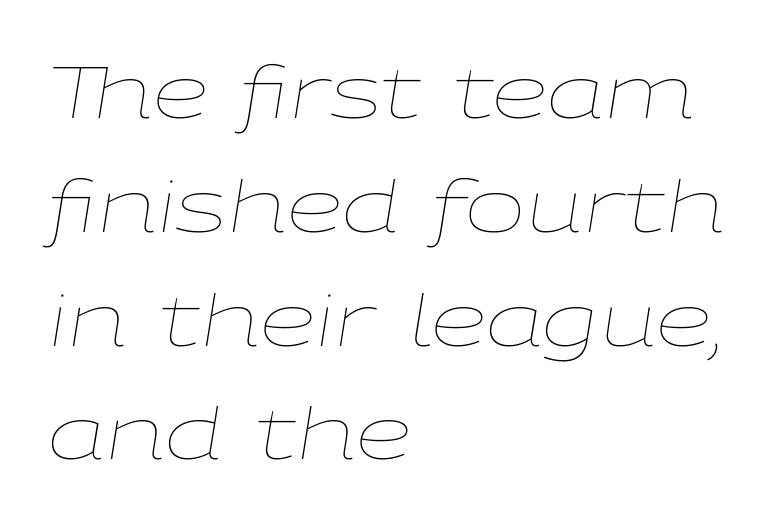
{"italic": "yes", "lean": "right", "slant_degrees": 9, "bold": "no", "weight": "thin", "width": "wide", "stroke_contrast": "low", "x_height": "medium", "monospaced": "no", "underline": "no", "align": "left", "line_spacing": "normal", "line_spacing_ratio": 1.58, "letter_spacing": "normal", "letter_spacing_em": 0.0, "glyph_px": 72}
